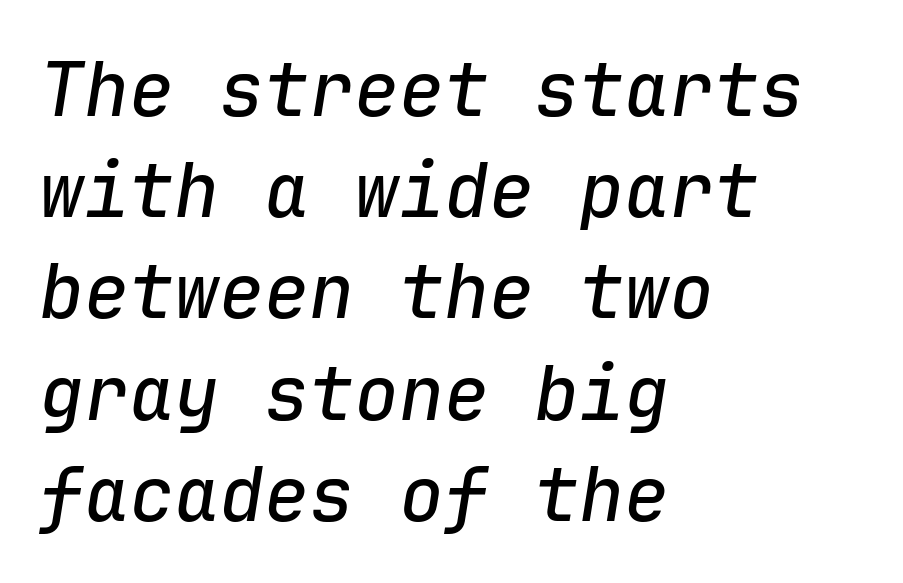
The passage shown has conventional tracking throughout. An italicized treatment has been applied to the whole sample. Just letters on the line, the space beneath them empty. Where is the straight margin? On the left. Normally led — the rows are evenly, conventionally spaced. You could count columns in this text — the font is strictly monospaced.
